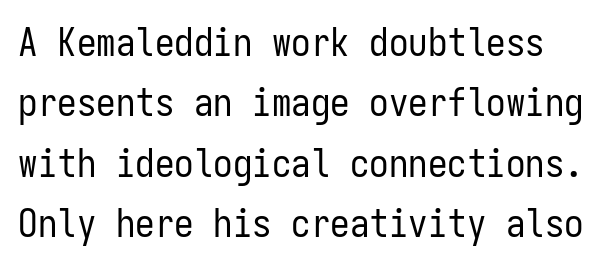
{"serif": "no", "italic": "no", "bold": "no", "weight": "regular", "width": "condensed", "stroke_contrast": "low", "x_height": "medium", "monospaced": "yes", "underline": "no", "line_spacing": "normal", "line_spacing_ratio": 1.55, "letter_spacing": "normal", "letter_spacing_em": 0.0, "glyph_px": 39}
